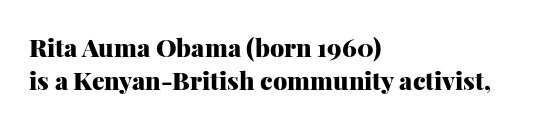
{"italic": "no", "bold": "yes", "underline": "no", "align": "left", "line_spacing": "normal", "line_spacing_ratio": 1.33, "letter_spacing": "normal", "letter_spacing_em": 0.0, "glyph_px": 25}
